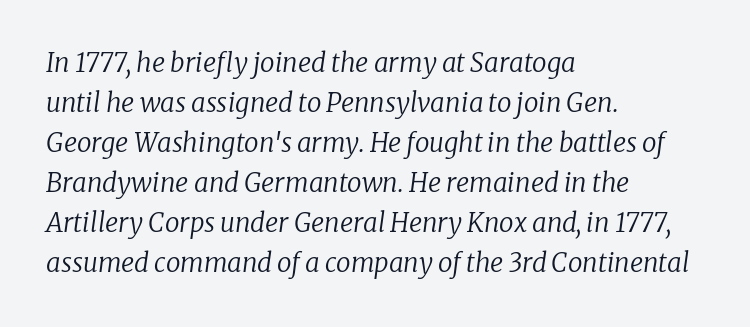
Q: Is the text bold? A: No.
Q: Is the text italic (slanted)? A: Yes, it leans right by about 8 degrees.
Q: Is the text underlined? A: No.
Q: How is the paragraph aligned? A: Left-aligned.
Q: Is the spacing between letters normal or unusually wide? A: Normal.
Q: Is the spacing between lines tight, normal or loose? A: Normal.
